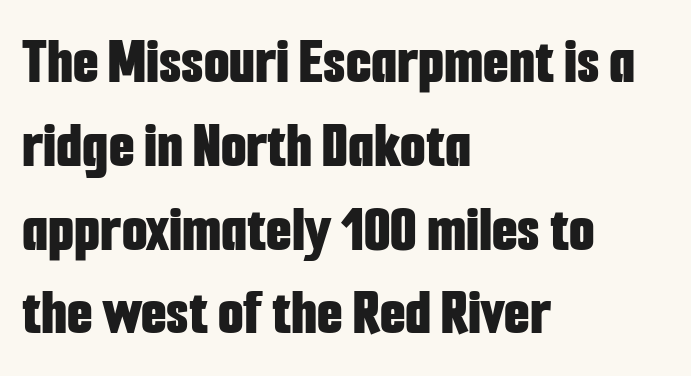
{"serif": "no", "italic": "no", "bold": "yes", "weight": "bold", "width": "condensed", "stroke_contrast": "low", "x_height": "medium", "monospaced": "no", "underline": "no", "align": "left", "line_spacing": "normal", "line_spacing_ratio": 1.27, "letter_spacing": "normal", "letter_spacing_em": 0.0, "glyph_px": 66}
